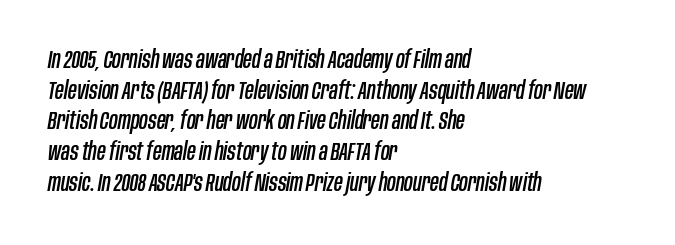
The image shows 24 px text type, italic (leaning right); set left-aligned, normal line spacing (1.28x), normal letter spacing, not underlined.
